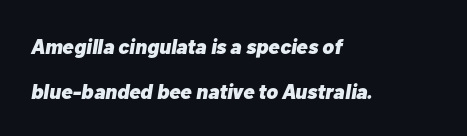
{"italic": "yes", "lean": "right", "slant_degrees": 10, "bold": "yes", "underline": "no", "align": "left", "line_spacing": "loose", "line_spacing_ratio": 2.15, "letter_spacing": "normal", "letter_spacing_em": 0.0, "glyph_px": 21}
